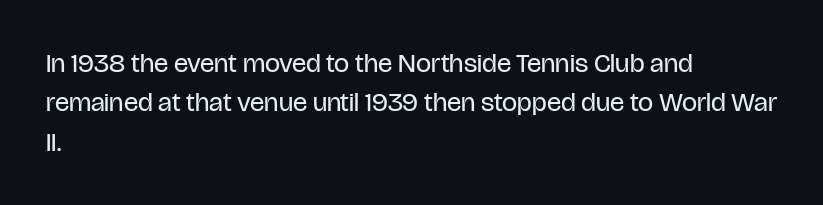
The image shows 27 px text type, upright; set left-aligned, normal line spacing (1.46x), normal letter spacing, not underlined.
